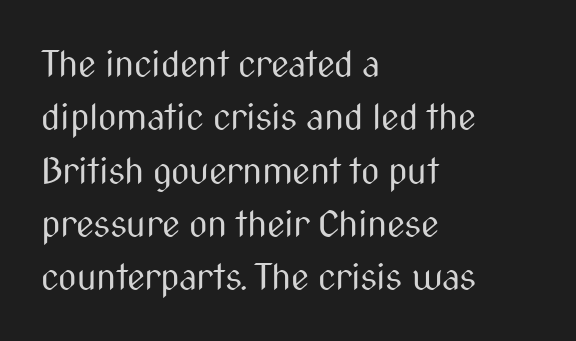
The image shows 36 px regular-weight, condensed sans-serif type, upright; set left-aligned, normal line spacing (1.48x), normal letter spacing, not underlined; medium stroke contrast and a medium x-height.
